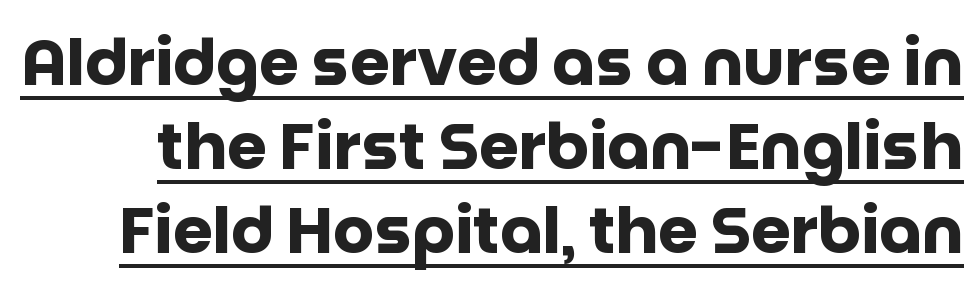
Q: Is the text bold? A: Yes.
Q: Is the text italic (slanted)? A: No, it is upright.
Q: Is the typeface a serif or a sans-serif typeface? A: Sans-serif.
Q: Is the text underlined? A: Yes.
Q: Is the spacing between letters normal or unusually wide? A: Normal.
Q: Is the spacing between lines tight, normal or loose? A: Normal.
Q: Width (condensed, normal, or wide)? A: Normal.
Q: Stroke contrast? A: Low.
Q: x-height? A: Large.
Q: Monospaced? A: No.
